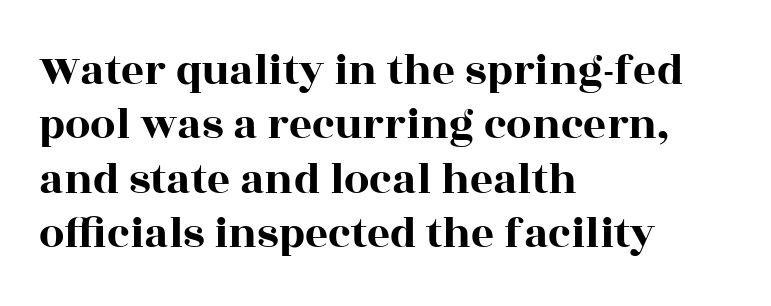
The image shows 45 px wide serif type, upright; set left-aligned, line spacing 1.21x, normal letter spacing, not underlined; a large x-height.
